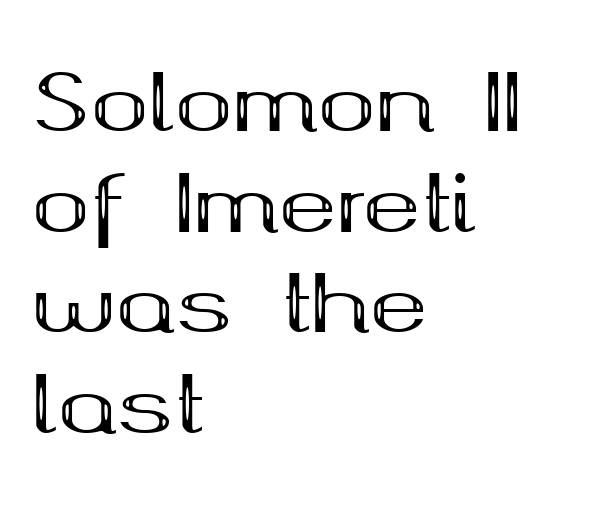
Casual observation: everything's shoved over to the left. No extra tracking has been applied to these lines. Every stem runs plumb, perpendicular to the baseline. Does the leading feel generous? No, just average.
